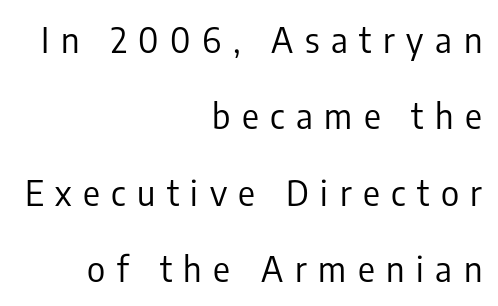
Leading: increased. Compared with a flush-left layout, this one pins lines to the opposite, right side. The strokes are not fattened; the text isn't bold. Check under the words: just untouched page.
